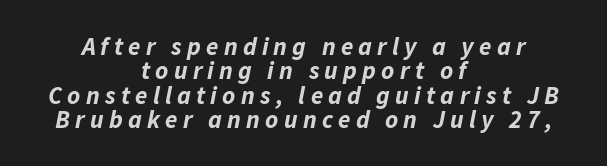
Q: Is the text bold? A: Yes.
Q: Is the text italic (slanted)? A: Yes, it leans right by about 11 degrees.
Q: Is the text underlined? A: No.
Q: How is the paragraph aligned? A: Centered.
Q: Is the spacing between letters normal or unusually wide? A: Unusually wide.
Q: Is the spacing between lines tight, normal or loose? A: Tight.
